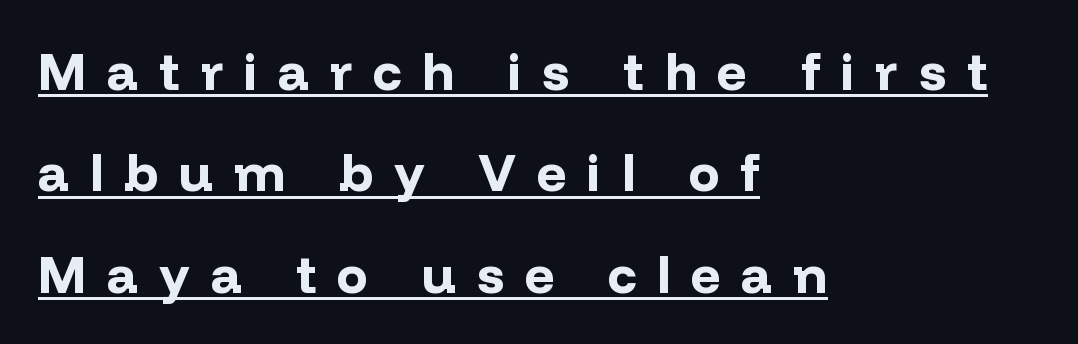
The image shows 52 px bold sans-serif type, upright; set left-aligned, loose line spacing (1.95x), unusually wide letter spacing (+0.4 em), underlined; low stroke contrast and a medium x-height.
